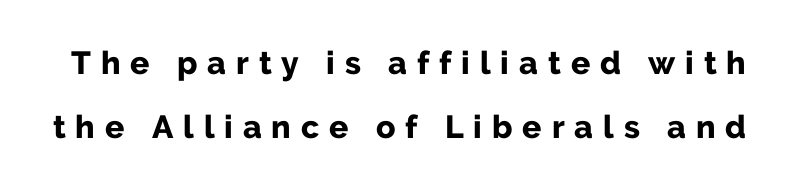
{"serif": "no", "italic": "no", "bold": "yes", "weight": "bold", "width": "normal", "stroke_contrast": "low", "x_height": "medium", "monospaced": "no", "underline": "no", "line_spacing": "loose", "line_spacing_ratio": 1.99, "letter_spacing": "wide", "letter_spacing_em": 0.31, "glyph_px": 32}
